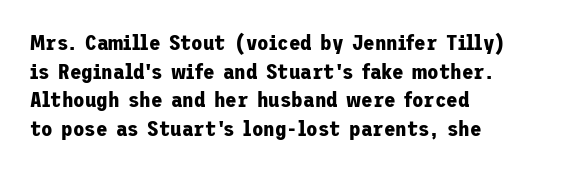
{"italic": "no", "bold": "yes", "underline": "no", "align": "left", "line_spacing": "normal", "line_spacing_ratio": 1.36, "letter_spacing": "normal", "letter_spacing_em": 0.0, "glyph_px": 21}
